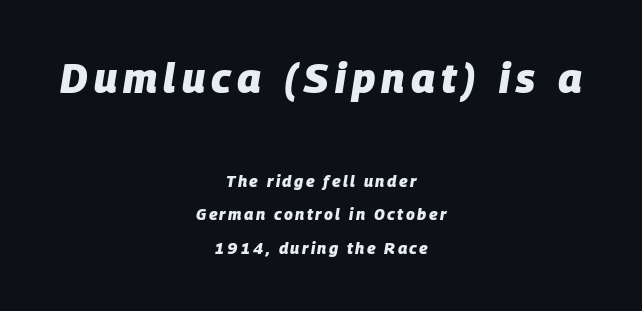
The image shows 41 px heavy type, italic (leaning right); set centered, loose line spacing (2.08x), not underlined; the first (top) block is 2.56x larger; low stroke contrast and a large x-height.
